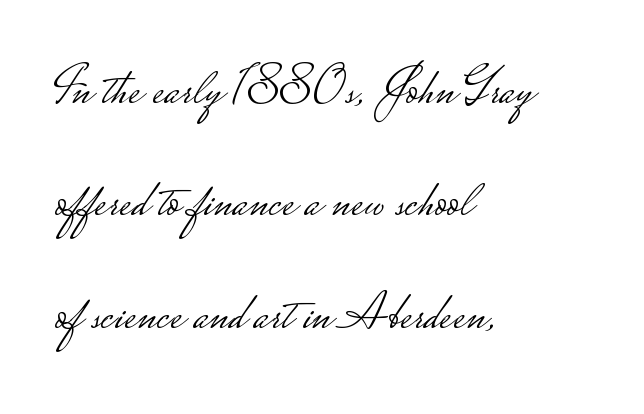
{"serif": "no", "bold": "no", "weight": "light", "width": "wide", "stroke_contrast": "low", "monospaced": "no", "underline": "no", "align": "left", "line_spacing": "loose", "line_spacing_ratio": 2.16, "letter_spacing": "normal", "letter_spacing_em": 0.0, "glyph_px": 52}
